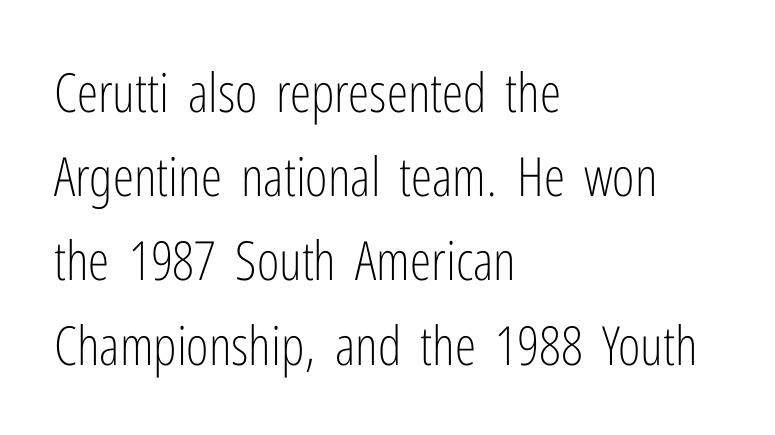
Q: Is the text bold? A: No.
Q: Is the text italic (slanted)? A: No, it is upright.
Q: Is the typeface a serif or a sans-serif typeface? A: Sans-serif.
Q: Is the text underlined? A: No.
Q: How is the paragraph aligned? A: Left-aligned.
Q: Is the spacing between letters normal or unusually wide? A: Normal.
Q: Is the spacing between lines tight, normal or loose? A: Normal.
Q: Width (condensed, normal, or wide)? A: Condensed.
Q: Stroke contrast? A: Low.
Q: x-height? A: Medium.
Q: Monospaced? A: No.
